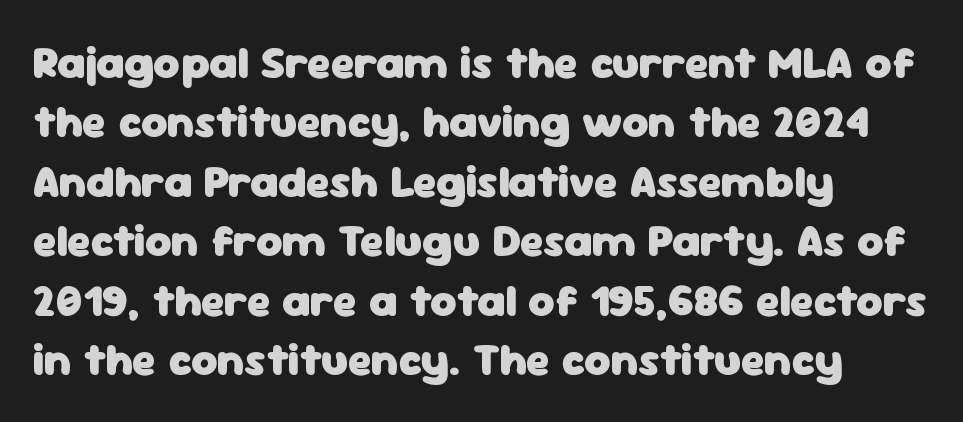
A bare baseline throughout the passage. Caption: multi-line text, flush left, ragged right. Is this a fixed-width face? No — the glyphs have proportional, varying widths. The passage shown is emphatically bold. Every stem runs plumb, perpendicular to the baseline. The passage shown is typeset with a sans-serif family.
